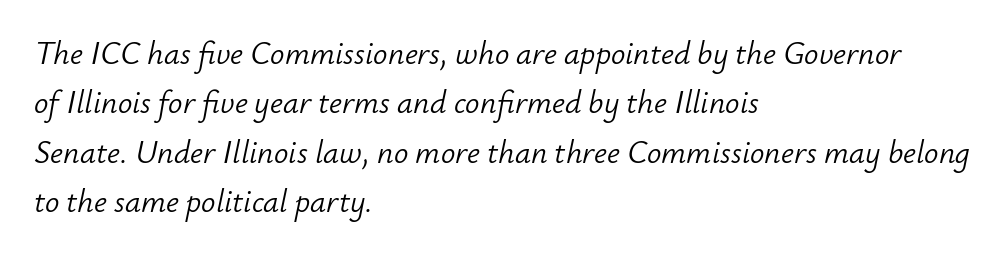
{"italic": "yes", "lean": "right", "slant_degrees": 12, "bold": "no", "weight": "light", "width": "normal", "stroke_contrast": "low", "x_height": "small", "monospaced": "no", "underline": "no", "align": "left", "line_spacing": "normal", "line_spacing_ratio": 1.54, "letter_spacing": "normal", "letter_spacing_em": 0.0, "glyph_px": 32}
